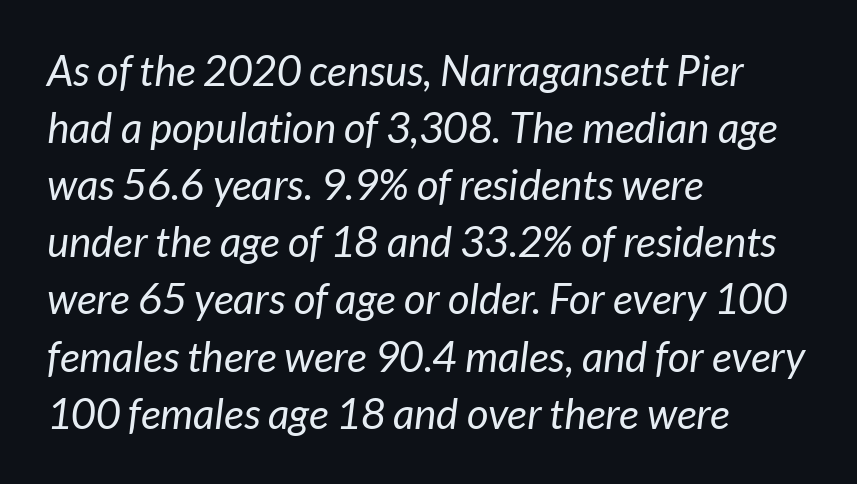
{"serif": "no", "bold": "no", "weight": "regular", "width": "normal", "stroke_contrast": "low", "x_height": "medium", "monospaced": "no", "underline": "no", "align": "left", "line_spacing": "normal", "line_spacing_ratio": 1.36, "letter_spacing": "normal", "letter_spacing_em": 0.0, "glyph_px": 42}
